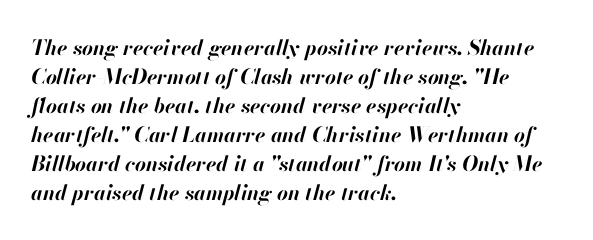
Does the weight exceed regular? Yes, all the way to bold. Underline: absent. The tracking reads as untouched default to a designer's eye. A classic flush-left, rag-right setting is used for this passage. Does the leading feel generous? No, just average. Looking at the ascenders, they clearly lean.
